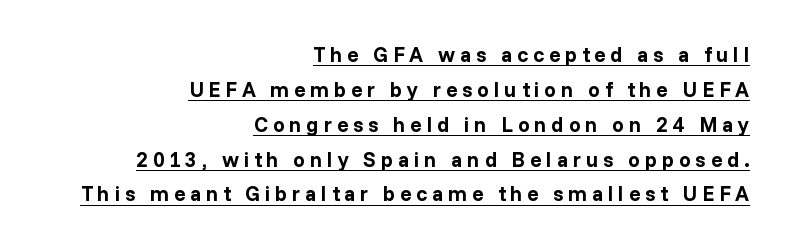
The image shows 21 px bold type, upright; set right-aligned, normal line spacing (1.66x), unusually wide letter spacing (+0.23 em), underlined.
